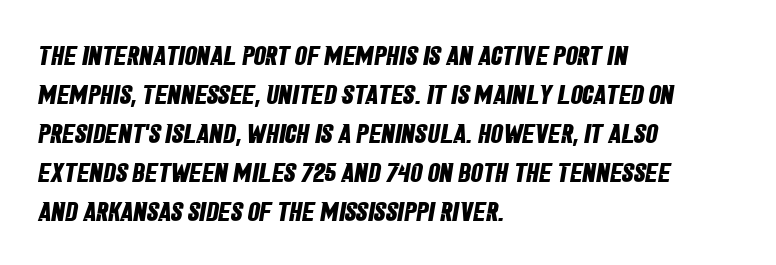
{"bold": "yes", "underline": "no", "align": "left", "line_spacing": "normal", "line_spacing_ratio": 1.44, "letter_spacing": "normal", "letter_spacing_em": 0.0, "glyph_px": 27}
